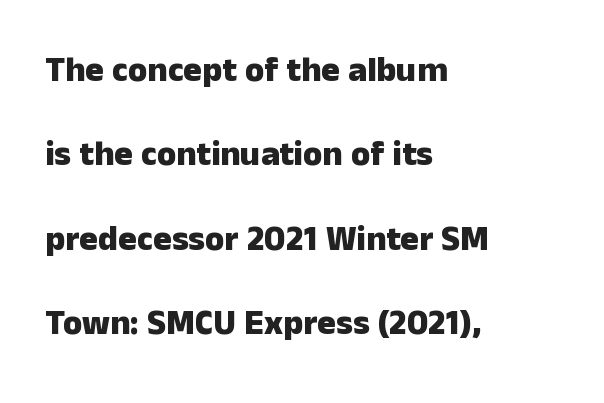
A typesetter would call this leading open, well beyond the default. Line starts are locked; line ends wander. Type without underlining. Character widths vary here, with narrow letters taking less room than wide ones.
